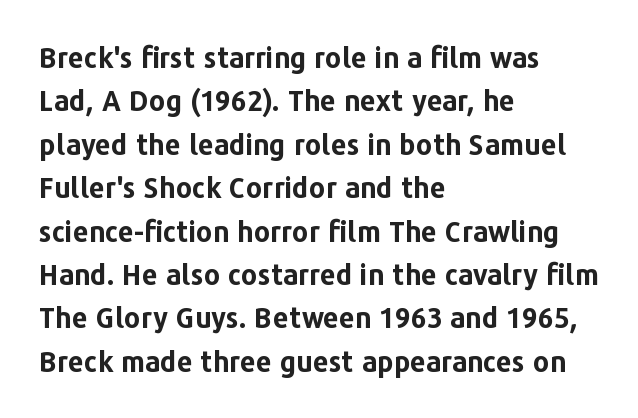
The image shows 28 px bold sans-serif type, upright; set left-aligned, normal line spacing (1.55x), normal letter spacing, not underlined; low stroke contrast and a medium x-height.
